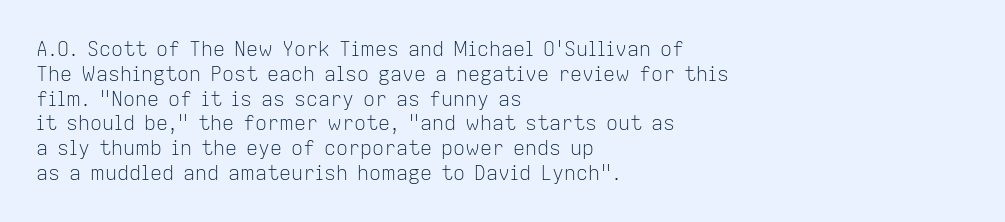
The image shows 20 px text type, upright; set left-aligned, line spacing 1.24x, normal letter spacing, not underlined.
